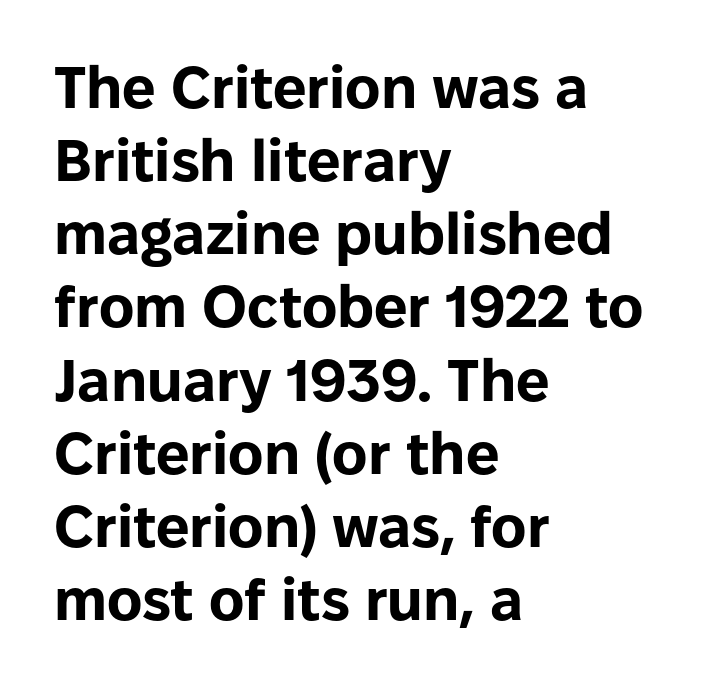
The image shows 59 px bold sans-serif type, upright; set left-aligned, line spacing 1.24x, normal letter spacing, not underlined; low stroke contrast and a medium x-height.
